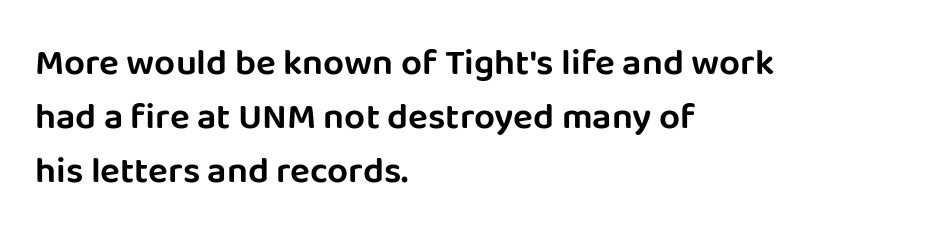
{"serif": "no", "italic": "no", "width": "normal", "stroke_contrast": "low", "x_height": "large", "monospaced": "no", "underline": "no", "align": "left", "line_spacing": "normal", "line_spacing_ratio": 1.46, "letter_spacing": "normal", "letter_spacing_em": 0.0, "glyph_px": 37}
